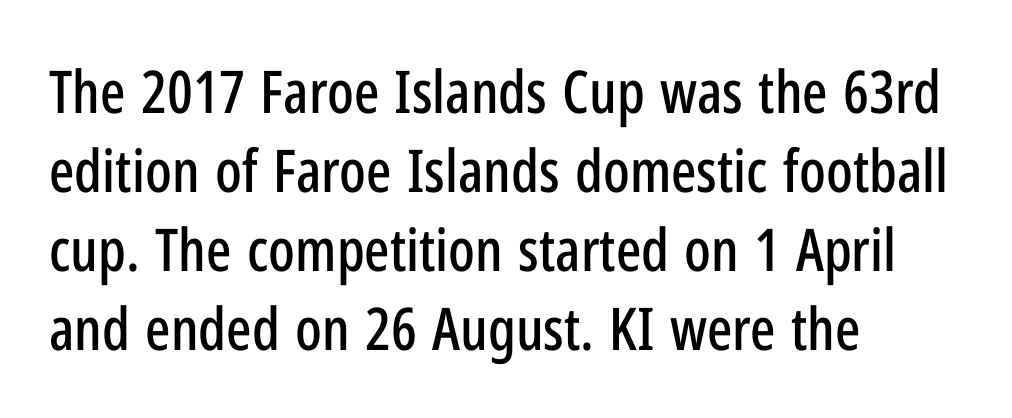
{"serif": "no", "italic": "no", "width": "condensed", "stroke_contrast": "low", "x_height": "medium", "monospaced": "no", "underline": "no", "align": "left", "line_spacing": "normal", "line_spacing_ratio": 1.34, "letter_spacing": "normal", "letter_spacing_em": 0.0, "glyph_px": 59}
